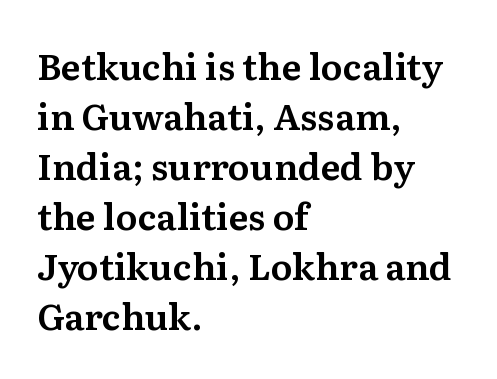
Bare-footed words on every line. Students, note that the glyphs here touch the page at normal intervals. A typesetter would call this leading conventional body-copy spacing. Each letter keeps its own natural width here, so spacing adapts to shape. Short and long lines alike share a common starting point at left. The lettering holds an erect, upright posture throughout.
